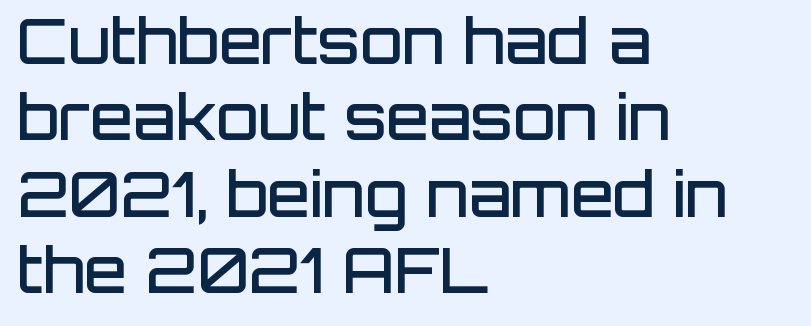
The image shows 62 px semibold sans-serif type, upright; set left-aligned, line spacing 1.23x, normal letter spacing, not underlined; low stroke contrast and a large x-height.
